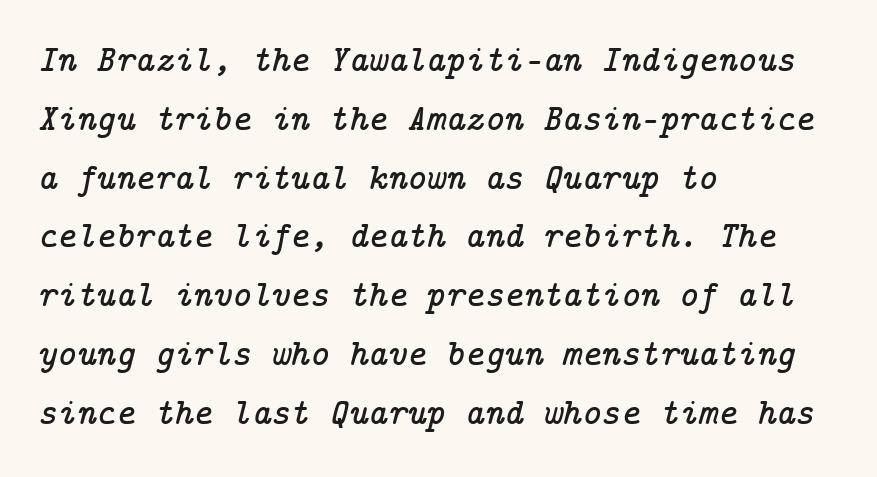
Q: Is the text italic (slanted)? A: Yes, it leans right by about 14 degrees.
Q: Is the typeface a serif or a sans-serif typeface? A: Serif.
Q: Is the text underlined? A: No.
Q: How is the paragraph aligned? A: Left-aligned.
Q: Is the spacing between letters normal or unusually wide? A: Normal.
Q: Is the spacing between lines tight, normal or loose? A: Normal.
Q: Width (condensed, normal, or wide)? A: Normal.
Q: Stroke contrast? A: Low.
Q: x-height? A: Medium.
